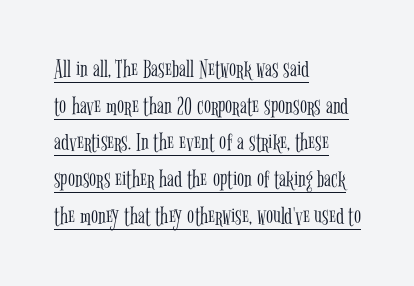
{"italic": "no", "bold": "no", "underline": "yes", "align": "left", "line_spacing": "normal", "line_spacing_ratio": 1.41, "letter_spacing": "normal", "letter_spacing_em": 0.0, "glyph_px": 26}
